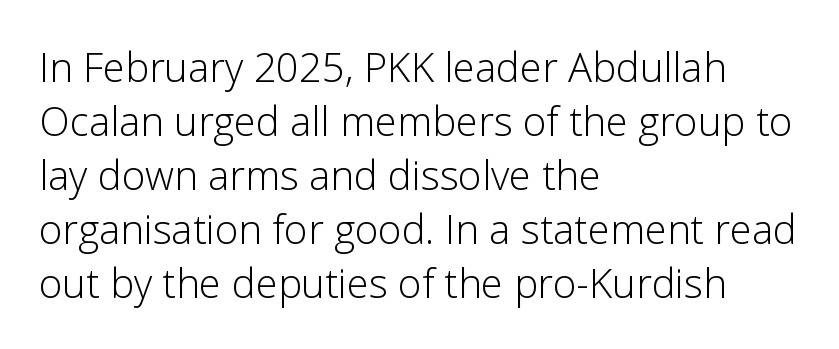
{"serif": "no", "italic": "no", "bold": "no", "weight": "light", "width": "normal", "stroke_contrast": "low", "x_height": "medium", "monospaced": "no", "underline": "no", "align": "left", "line_spacing": "normal", "line_spacing_ratio": 1.35, "letter_spacing": "normal", "letter_spacing_em": 0.0, "glyph_px": 40}
